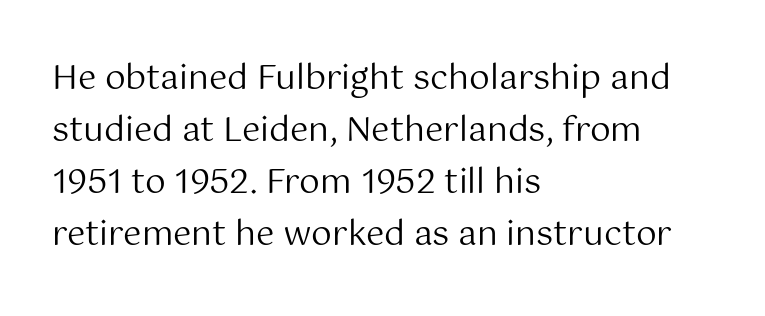
{"serif": "no", "italic": "no", "bold": "no", "weight": "regular", "width": "normal", "stroke_contrast": "medium", "x_height": "medium", "monospaced": "no", "underline": "no", "align": "left", "line_spacing": "normal", "line_spacing_ratio": 1.58, "letter_spacing": "normal", "letter_spacing_em": 0.0, "glyph_px": 33}
